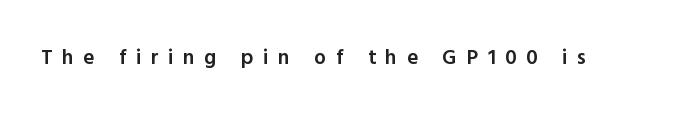
In terms of posture, this sample is upright. A bare baseline throughout the passage. You could only call the tracking loose — the letters float apart. The rendering uses a semibold face; strokes are thickened but not to full bold.
